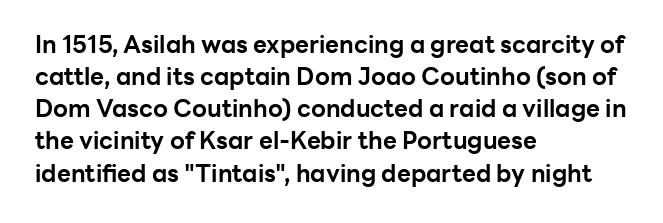
{"italic": "no", "bold": "yes", "underline": "no", "align": "left", "line_spacing": "normal", "line_spacing_ratio": 1.34, "letter_spacing": "normal", "letter_spacing_em": 0.0, "glyph_px": 24}
